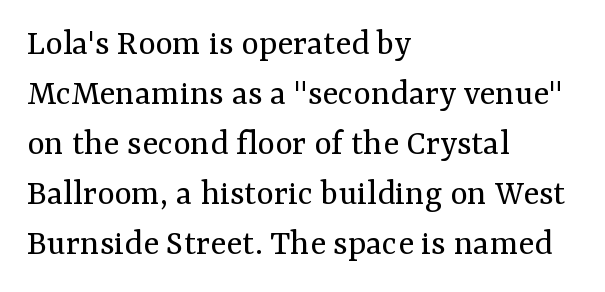
Notice how descenders clear the ascenders below comfortably — that's standard leading. Underline: absent. Tall strokes in this sample are plumb rather than angled. Letterform terminals end in serifs throughout the passage. You could not count columns in this text — the font is proportionally spaced. Each line starts at the same left margin while the right side varies.
